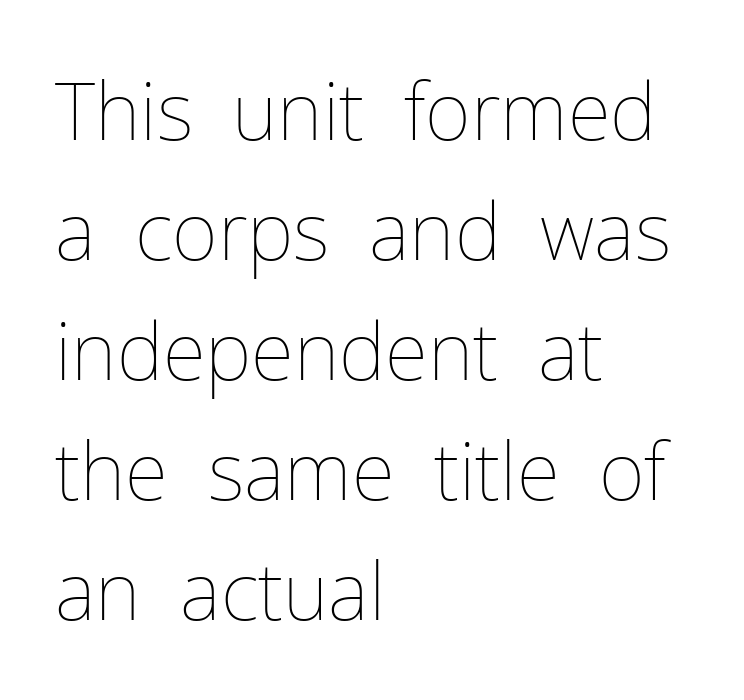
Q: Is the text bold? A: No.
Q: Is the text italic (slanted)? A: No, it is upright.
Q: Is the text underlined? A: No.
Q: How is the paragraph aligned? A: Left-aligned.
Q: Is the spacing between letters normal or unusually wide? A: Normal.
Q: Is the spacing between lines tight, normal or loose? A: Normal.
Q: Width (condensed, normal, or wide)? A: Normal.
Q: Stroke contrast? A: Low.
Q: x-height? A: Medium.
Q: Monospaced? A: No.
